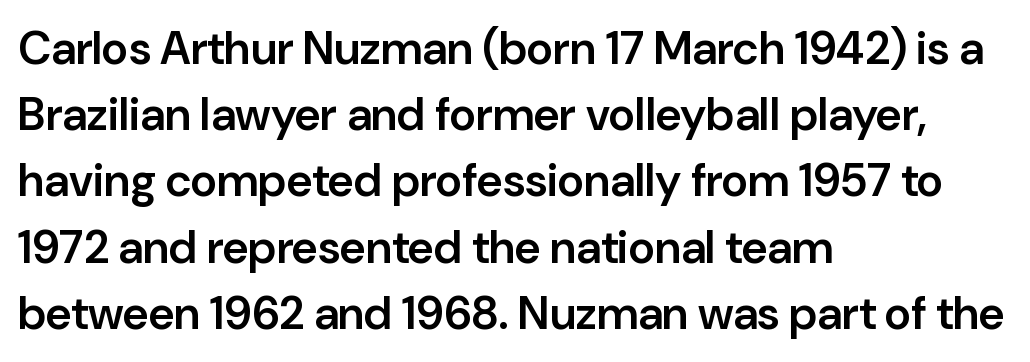
The image shows 46 px semibold sans-serif type, upright; set left-aligned, normal line spacing (1.44x), normal letter spacing, not underlined; low stroke contrast and a medium x-height.
